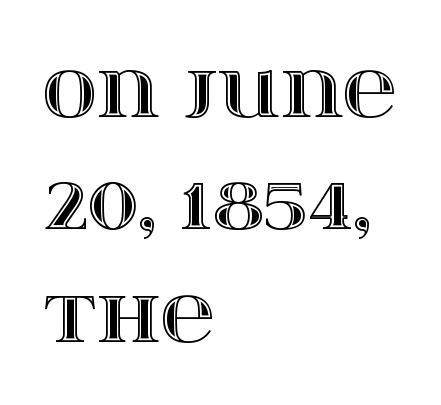
The image shows 75 px wide type, upright; set left-aligned, normal line spacing (1.5x), normal letter spacing, not underlined; a large x-height.
